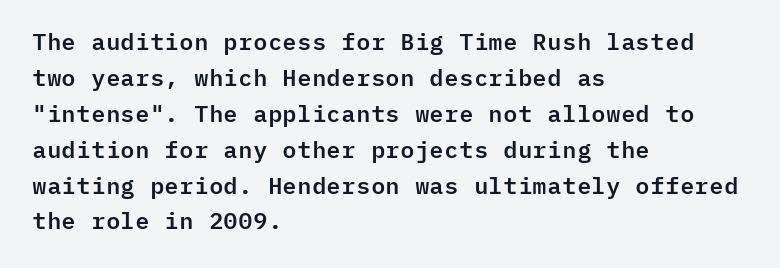
Q: Is the text italic (slanted)? A: No, it is upright.
Q: Is the text underlined? A: No.
Q: How is the paragraph aligned? A: Left-aligned.
Q: Is the spacing between letters normal or unusually wide? A: Normal.
Q: Is the spacing between lines tight, normal or loose? A: Normal.
